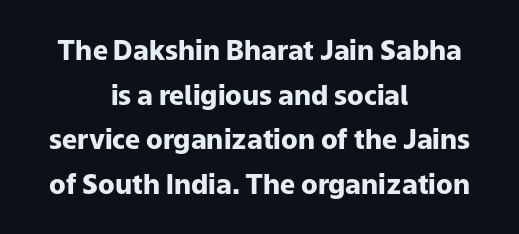
{"italic": "no", "bold": "yes", "underline": "no", "align": "center", "line_spacing": "normal", "line_spacing_ratio": 1.65, "letter_spacing": "normal", "letter_spacing_em": 0.0, "glyph_px": 27}
